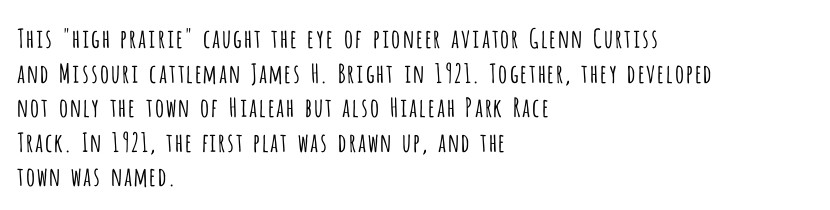
Q: Is the text bold? A: No.
Q: Is the text italic (slanted)? A: No, it is upright.
Q: Is the text underlined? A: No.
Q: How is the paragraph aligned? A: Left-aligned.
Q: Is the spacing between letters normal or unusually wide? A: Normal.
Q: Is the spacing between lines tight, normal or loose? A: Normal.
